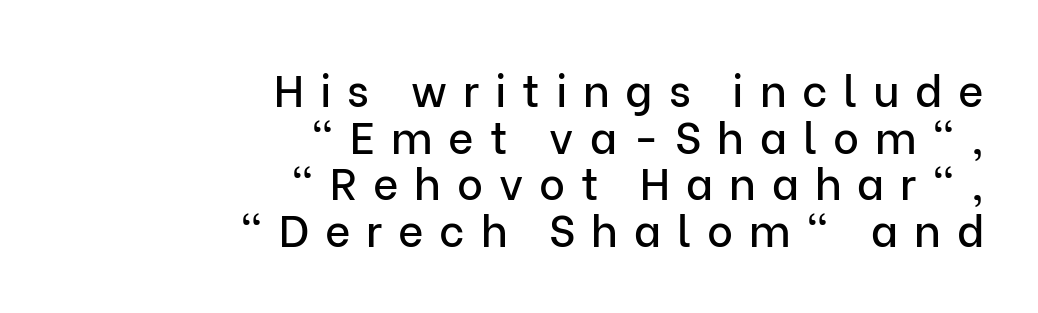
Inter-character spacing is expanded well beyond the font's built-in metrics. Unlike italic type, these characters show no tilt at all. Horizontally, the lines are justified to the trailing edge only. The typeface chosen for these lines omits serifs. A clean baseline with only descenders dipping below it.
